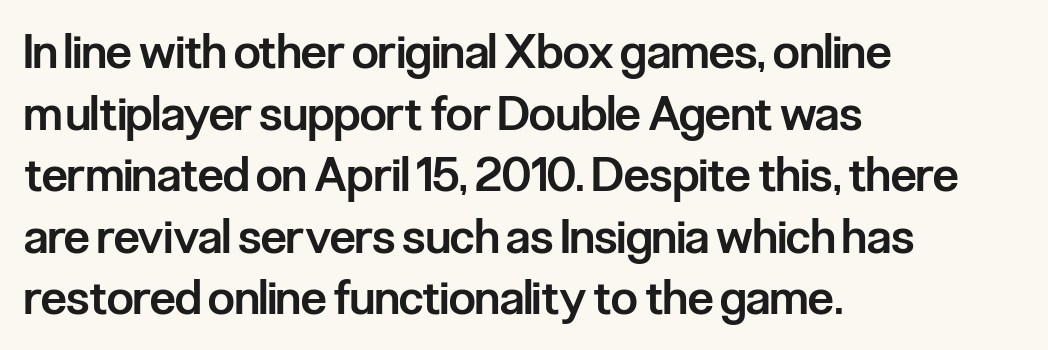
The image shows 47 px semibold, condensed sans-serif type, upright; set left-aligned, normal line spacing (1.31x), normal letter spacing, not underlined; low stroke contrast and a medium x-height.
